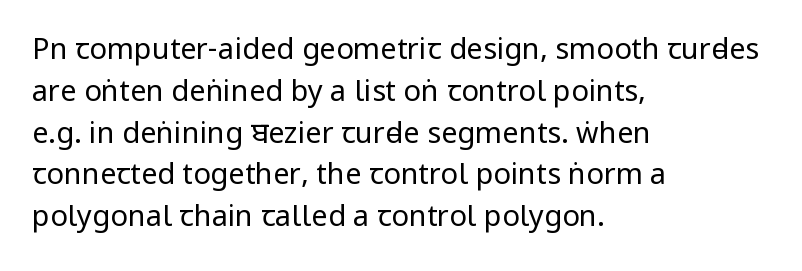
Q: Is the text bold? A: No.
Q: Is the text italic (slanted)? A: No, it is upright.
Q: Is the typeface a serif or a sans-serif typeface? A: Sans-serif.
Q: Is the text underlined? A: No.
Q: How is the paragraph aligned? A: Left-aligned.
Q: Is the spacing between letters normal or unusually wide? A: Normal.
Q: Is the spacing between lines tight, normal or loose? A: Normal.
Q: Width (condensed, normal, or wide)? A: Condensed.
Q: Stroke contrast? A: Low.
Q: x-height? A: Large.
Q: Monospaced? A: No.
